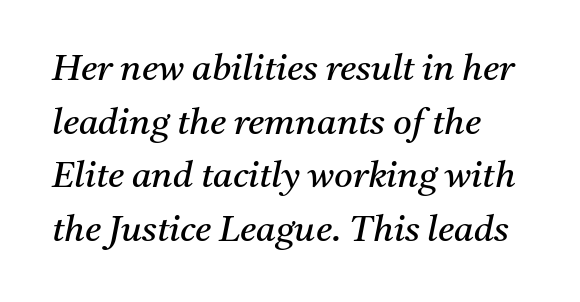
The image shows 36 px regular-weight serif type, italic (leaning right); set normal line spacing (1.49x), normal letter spacing, not underlined; medium stroke contrast and a medium x-height.
